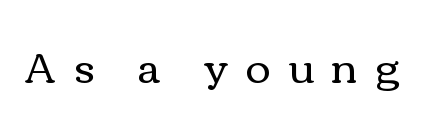
The image shows 42 px regular-weight, wide type, upright; set unusually wide letter spacing (+0.43 em), not underlined; a medium x-height.
